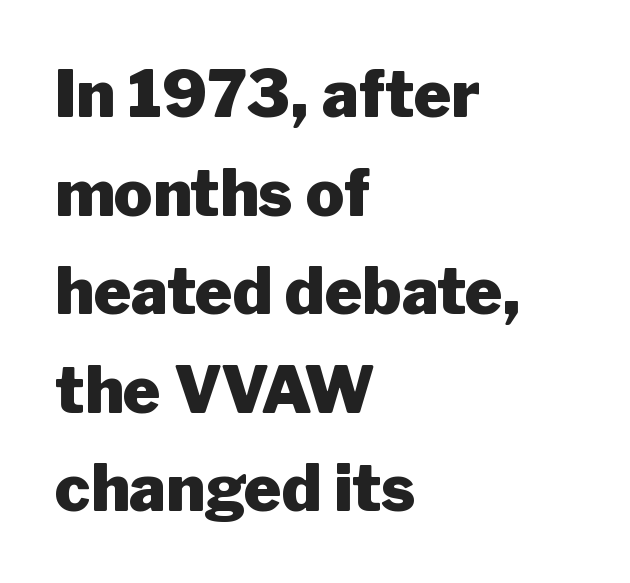
The image shows 64 px heavy sans-serif type, upright; set left-aligned, normal line spacing (1.54x), normal letter spacing, not underlined; low stroke contrast and a medium x-height.
